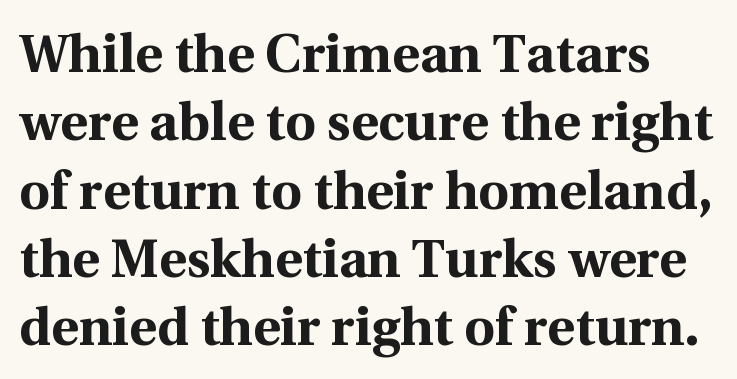
In terms of letterform style, serifs are clearly present. Evenly set lines give the paragraph a standard silhouette. The specimen omits any rule beneath the text block's lines. Proportional: the letters do not fall into vertical columns. Observe the ordinary spacing: letters are neighbours, not strangers. Notice how thick the strokes are: this is what a full bold looks like.
